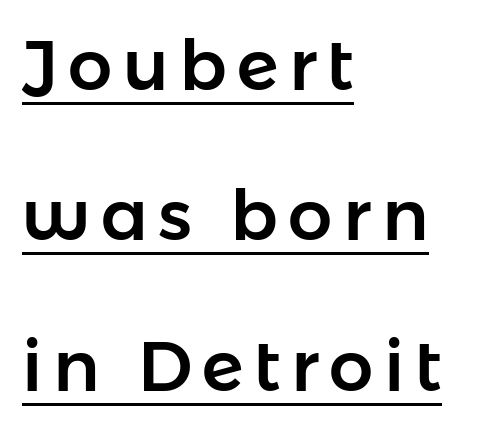
The image shows 70 px sans-serif type, upright; set left-aligned, loose line spacing (2.15x), underlined; low stroke contrast and a medium x-height.
